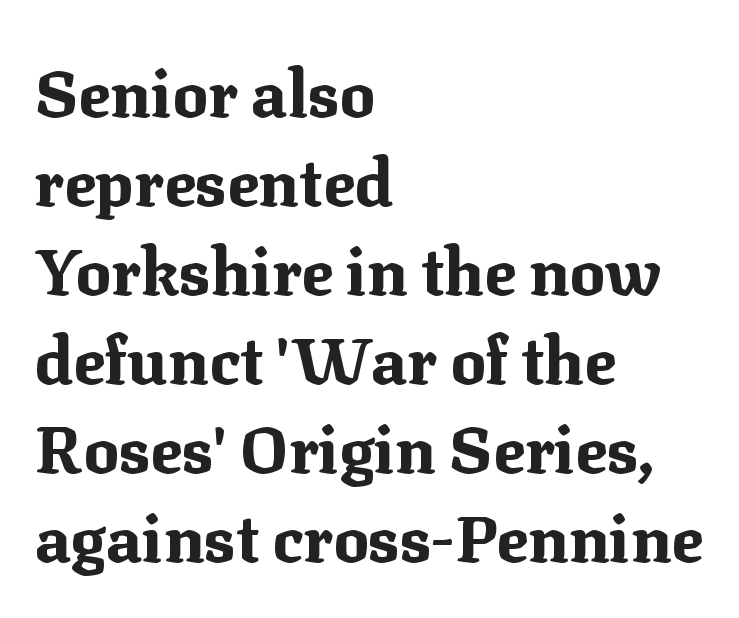
Q: Is the text bold? A: Yes.
Q: Is the text italic (slanted)? A: No, it is upright.
Q: Is the typeface a serif or a sans-serif typeface? A: Serif.
Q: Is the text underlined? A: No.
Q: How is the paragraph aligned? A: Left-aligned.
Q: Is the spacing between letters normal or unusually wide? A: Normal.
Q: Is the spacing between lines tight, normal or loose? A: Normal.
Q: Width (condensed, normal, or wide)? A: Normal.
Q: Stroke contrast? A: Medium.
Q: x-height? A: Medium.
Q: Monospaced? A: No.
